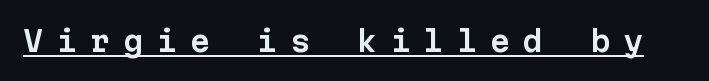
Q: Is the text italic (slanted)? A: No, it is upright.
Q: Is the typeface a serif or a sans-serif typeface? A: Sans-serif.
Q: Is the text underlined? A: Yes.
Q: Is the spacing between letters normal or unusually wide? A: Unusually wide.
Q: Width (condensed, normal, or wide)? A: Normal.
Q: Stroke contrast? A: Low.
Q: x-height? A: Medium.
Q: Monospaced? A: Yes.
